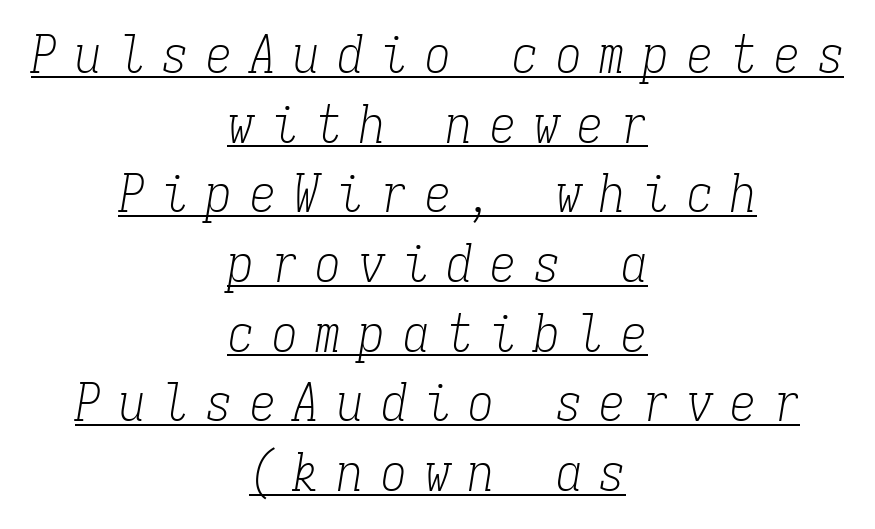
The image shows 52 px light, condensed serif type, italic (leaning right), monospaced; set centered, normal line spacing (1.34x), unusually wide letter spacing (+0.34 em), underlined; low stroke contrast and a medium x-height.
